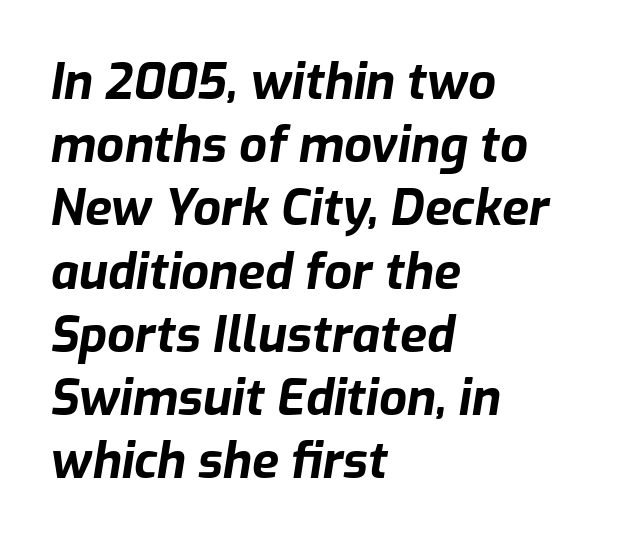
The axis of the letterforms is tilted away from vertical. This sample has the flowing, uneven cadence of proportional lettering. The setting favours the left margin, as ordinary paragraphs usually do. This is heavy type, rendered in bold. Each new line begins a customary step beneath the previous one.
